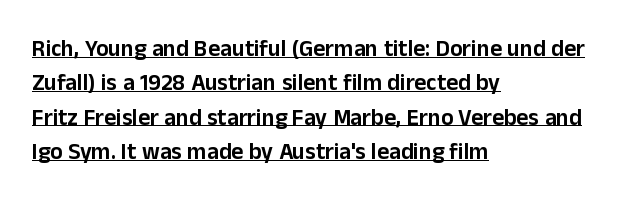
{"italic": "no", "underline": "yes", "align": "left", "line_spacing": "normal", "line_spacing_ratio": 1.49, "letter_spacing": "normal", "letter_spacing_em": 0.0, "glyph_px": 23}
